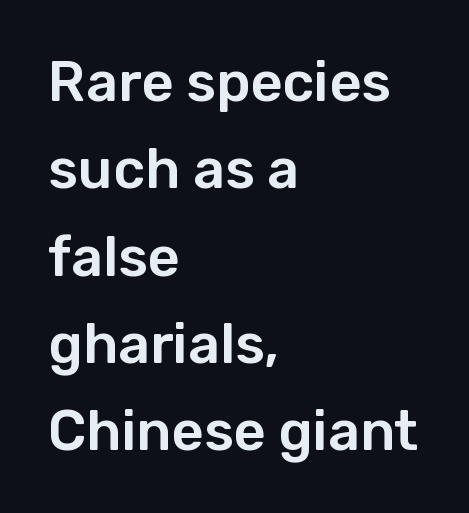
Italic: no, the glyphs are upright roman. Spacing verdict: proportional, widths tailored to each character. Each word holds together tightly as a unit, with standard inter-letter gaps. Anything drawn beneath the words? Only blank space.
